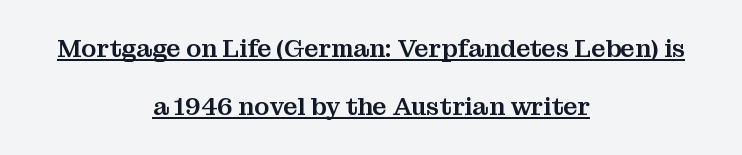
{"italic": "no", "underline": "yes", "align": "center", "line_spacing": "loose", "line_spacing_ratio": 2.31, "letter_spacing": "normal", "letter_spacing_em": 0.0, "glyph_px": 25}
